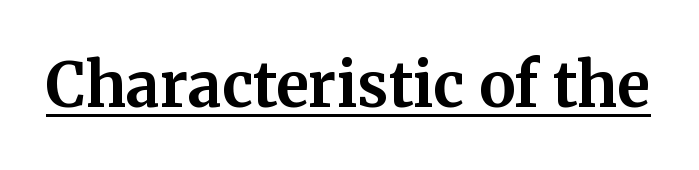
Typographic density is high because the face is bold. No italicization has been applied; the sample stays upright. Check the space under the baseline: a stroke is drawn there. This sample uses a serif face. Spacing verdict: proportional, widths tailored to each character. Look at the tracking — it's just the regular setting, nothing added.
